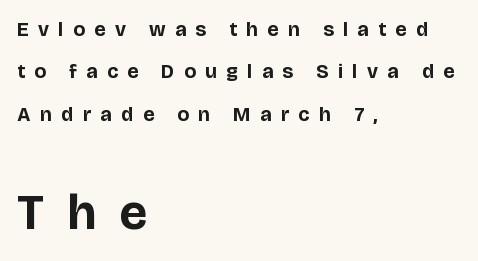
{"serif": "no", "italic": "no", "bold": "yes", "weight": "bold", "width": "normal", "stroke_contrast": "low", "x_height": "large", "monospaced": "no", "underline": "no", "align": "left", "line_spacing": "loose", "line_spacing_ratio": 2.12, "letter_spacing": "wide", "letter_spacing_em": 0.47, "larger_block": "second", "size_ratio": 2.45, "glyph_px": 49}
